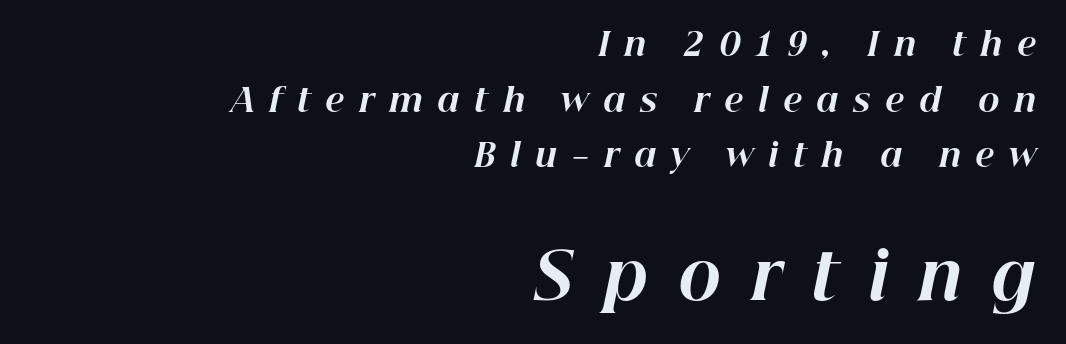
{"italic": "yes", "lean": "right", "slant_degrees": 12, "bold": "yes", "weight": "bold", "width": "normal", "stroke_contrast": "high", "x_height": "medium", "monospaced": "no", "underline": "no", "align": "right", "line_spacing_ratio": 1.74, "letter_spacing": "wide", "letter_spacing_em": 0.46, "larger_block": "second", "size_ratio": 2.0, "glyph_px": 64}
